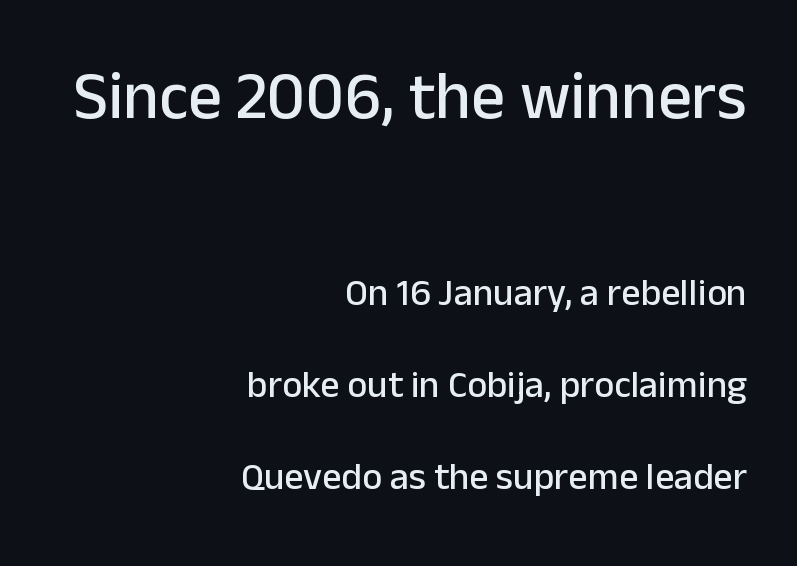
{"serif": "no", "italic": "no", "width": "normal", "stroke_contrast": "low", "x_height": "medium", "monospaced": "no", "underline": "no", "align": "right", "line_spacing": "loose", "line_spacing_ratio": 2.42, "letter_spacing": "normal", "letter_spacing_em": 0.0, "larger_block": "first", "size_ratio": 1.76, "glyph_px": 67}
